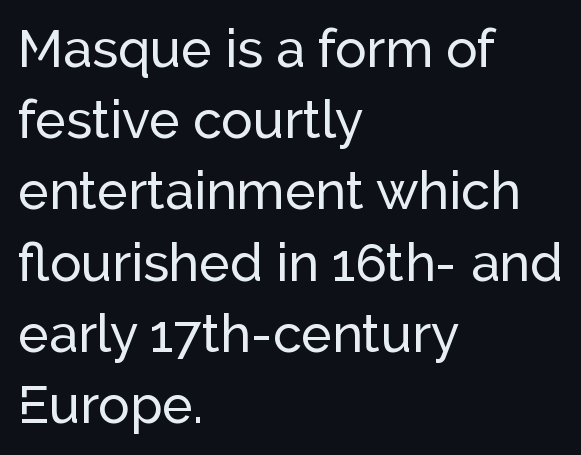
{"serif": "no", "italic": "no", "width": "normal", "stroke_contrast": "low", "x_height": "medium", "monospaced": "no", "underline": "no", "align": "left", "line_spacing": "normal", "line_spacing_ratio": 1.37, "letter_spacing": "normal", "letter_spacing_em": 0.0, "glyph_px": 52}
